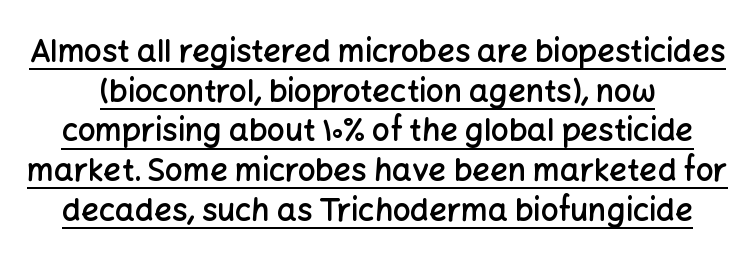
The image shows 31 px semibold sans-serif type, upright; set normal line spacing (1.28x), normal letter spacing, underlined; low stroke contrast and a medium x-height.
